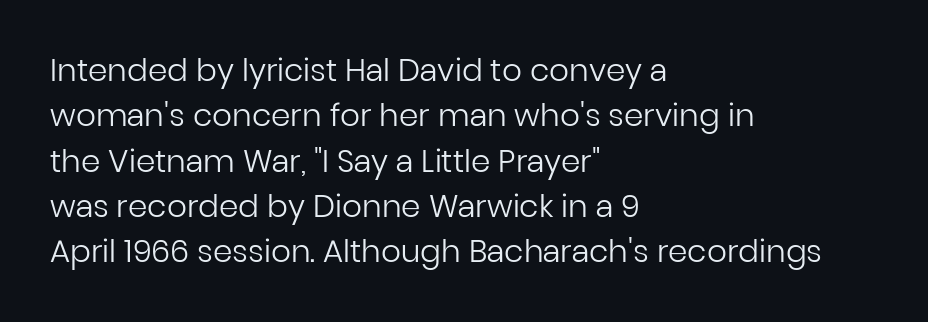
Is this a fixed-width face? No — the glyphs have proportional, varying widths. Bare-footed words on every line. Short and long lines alike share a common starting point at left. Between one letter and the next there's only the usual sliver of space. The specimen reads as upright at a glance.
